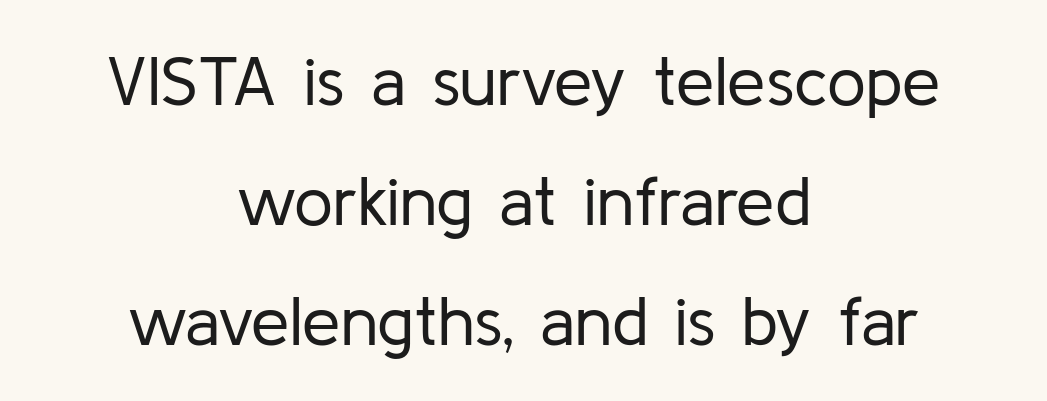
The image shows 69 px regular-weight sans-serif type, upright; set centered, line spacing 1.74x, normal letter spacing, not underlined; low stroke contrast and a medium x-height.
